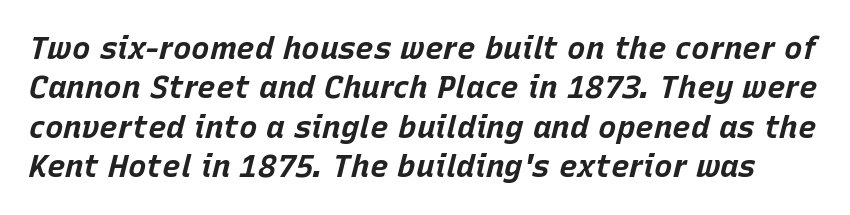
Q: Is the text bold? A: Yes.
Q: Is the text italic (slanted)? A: Yes, it leans right by about 15 degrees.
Q: Is the text underlined? A: No.
Q: Is the spacing between letters normal or unusually wide? A: Normal.
Q: Is the spacing between lines tight, normal or loose? A: Normal.
Q: Width (condensed, normal, or wide)? A: Normal.
Q: Stroke contrast? A: Low.
Q: x-height? A: Large.
Q: Monospaced? A: No.
